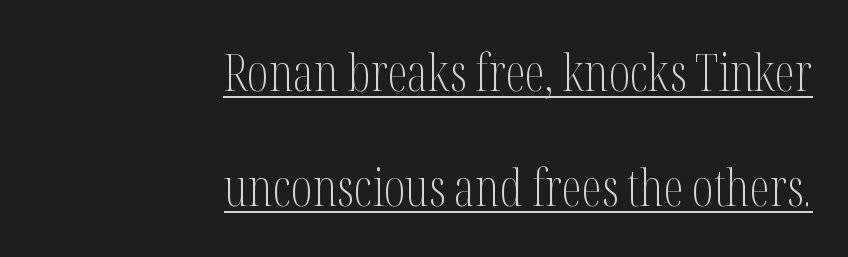
Q: Is the text bold? A: No.
Q: Is the text italic (slanted)? A: No, it is upright.
Q: Is the typeface a serif or a sans-serif typeface? A: Serif.
Q: Is the text underlined? A: Yes.
Q: How is the paragraph aligned? A: Right-aligned.
Q: Is the spacing between letters normal or unusually wide? A: Normal.
Q: Is the spacing between lines tight, normal or loose? A: Loose.
Q: Width (condensed, normal, or wide)? A: Condensed.
Q: Stroke contrast? A: Medium.
Q: x-height? A: Medium.
Q: Monospaced? A: No.
